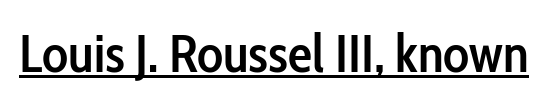
{"serif": "no", "italic": "no", "bold": "semi", "weight": "semibold", "width": "condensed", "stroke_contrast": "low", "x_height": "medium", "monospaced": "no", "underline": "yes", "letter_spacing": "normal", "letter_spacing_em": 0.0, "glyph_px": 54}
